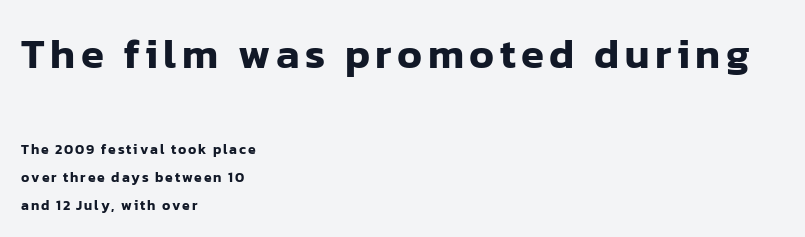
Q: Is the text italic (slanted)? A: No, it is upright.
Q: Is the typeface a serif or a sans-serif typeface? A: Sans-serif.
Q: Is the text underlined? A: No.
Q: How is the paragraph aligned? A: Left-aligned.
Q: Is the spacing between lines tight, normal or loose? A: Loose.
Q: Which block of text is set in a larger size, the first (top) or the second (bottom)? A: The first (top) one.
Q: Width (condensed, normal, or wide)? A: Normal.
Q: Stroke contrast? A: Low.
Q: x-height? A: Medium.
Q: Monospaced? A: No.
